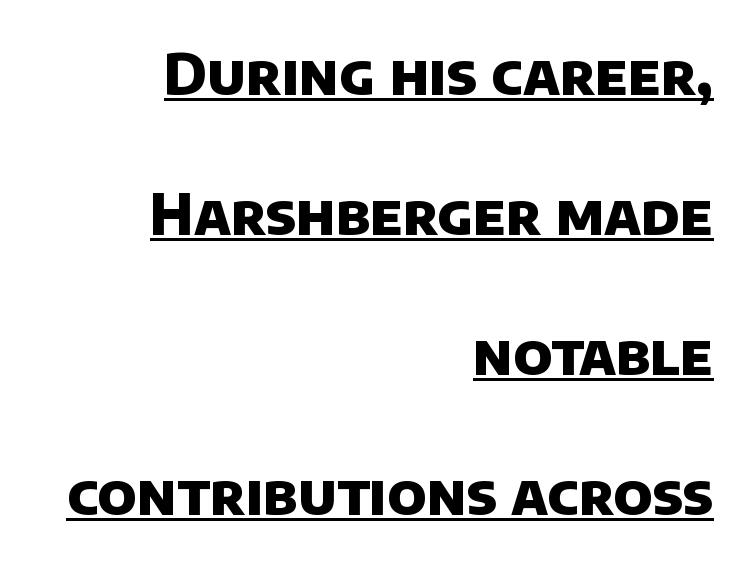
Compared with an ordinary text face, these strokes are far heavier — a full bold. What stands out about the letter spacing? Nothing — it is the standard amount. If you drew a ruler down the right edge, every line would touch it. The block of text is sparse from top to bottom, with ample space between rows. Does the type have serifs? No, each stem ends abruptly.
